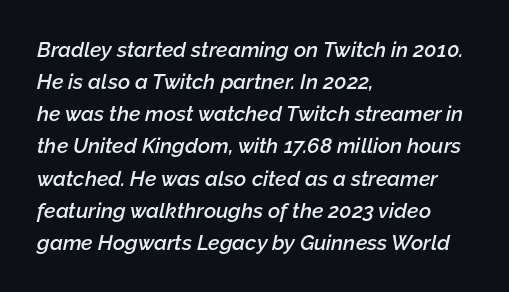
Italic: yes, the glyphs are oblique. Teacher's note: observe the even left margin — that is flush-left alignment. A bit beefed up — I'd call it semibold rather than bold. No extra tracking has been applied to these lines. The designer left line spacing at the default. Descenders hang freely into open space.
